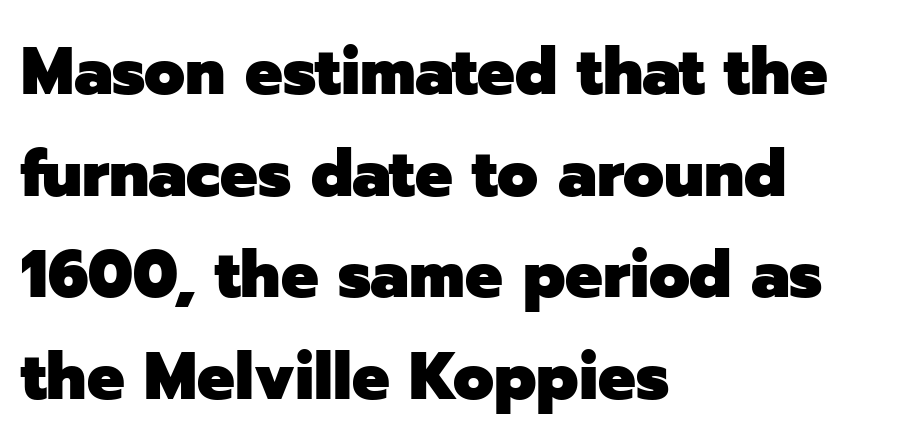
{"serif": "no", "italic": "no", "bold": "yes", "weight": "heavy", "width": "normal", "stroke_contrast": "low", "x_height": "medium", "monospaced": "no", "underline": "no", "align": "left", "line_spacing": "normal", "line_spacing_ratio": 1.54, "letter_spacing": "normal", "letter_spacing_em": 0.0, "glyph_px": 66}
